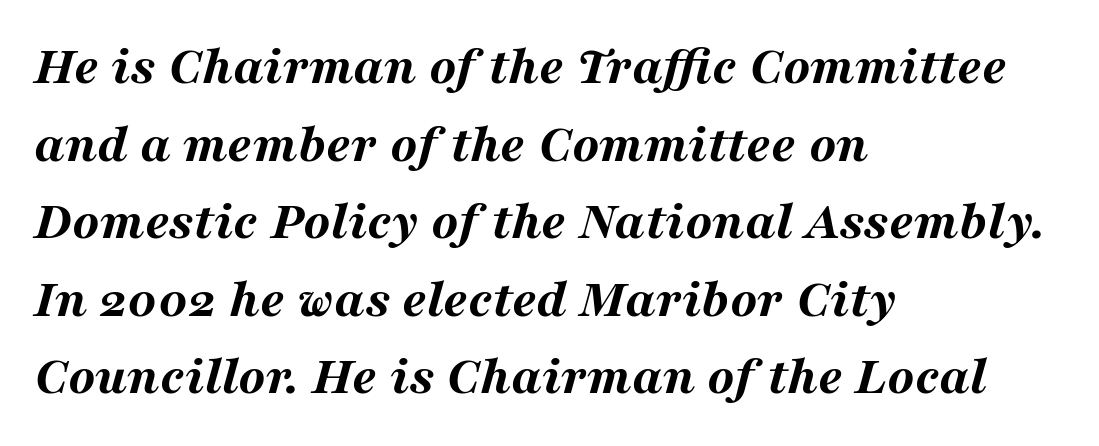
Q: Is the text bold? A: Yes.
Q: Is the text italic (slanted)? A: Yes, it leans right by about 16 degrees.
Q: Is the text underlined? A: No.
Q: How is the paragraph aligned? A: Left-aligned.
Q: Is the spacing between letters normal or unusually wide? A: Normal.
Q: Is the spacing between lines tight, normal or loose? A: Normal.
Q: Width (condensed, normal, or wide)? A: Wide.
Q: Stroke contrast? A: Medium.
Q: x-height? A: Medium.
Q: Monospaced? A: No.
